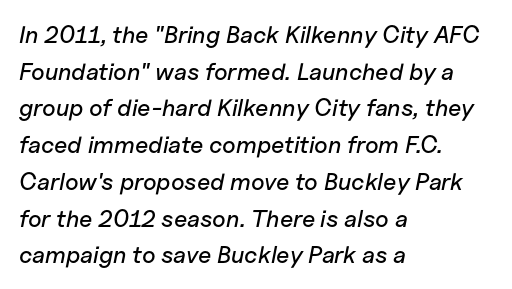
Rendered with sloped, italic letterforms. The lines are quadded left. The space between consecutive lines is moderate. The glyphs are unaccompanied by any horizontal stroke below them.
